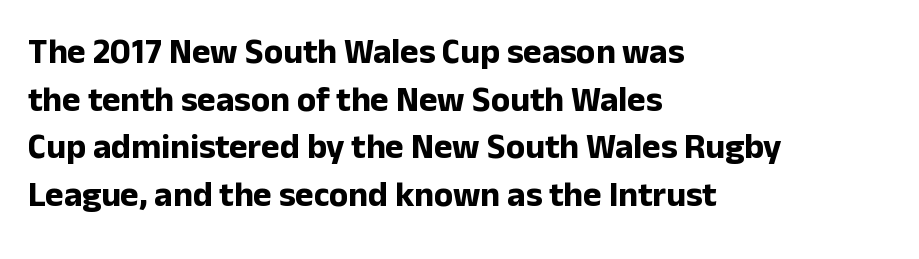
The image shows 35 px bold sans-serif type, upright; set left-aligned, normal line spacing (1.36x), normal letter spacing, not underlined; low stroke contrast and a medium x-height.
